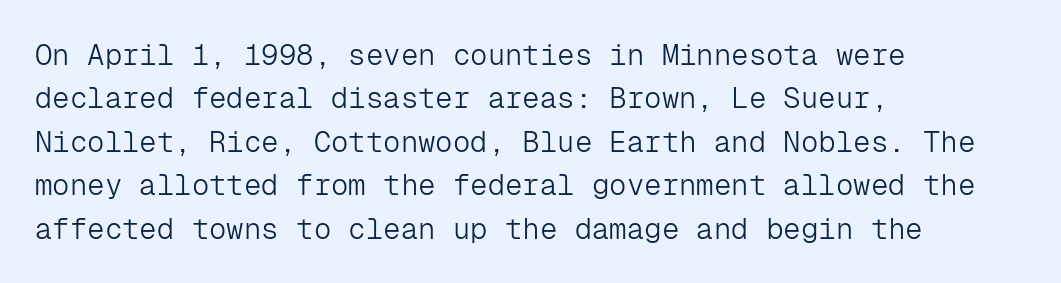
Fixed-width glyphs throughout — classic coding-font behaviour. The baseline area is clear. Standard letterfit; no display-style spreading of the glyphs. Tall strokes in this sample are plumb rather than angled. Unbolded letterforms with no extra heft. If you drew a ruler down the left edge, every line would touch it.
